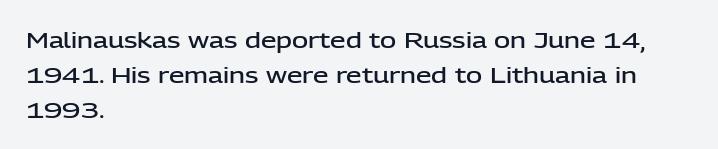
The image shows 22 px text type, upright; set left-aligned, normal line spacing (1.59x), normal letter spacing, not underlined.
